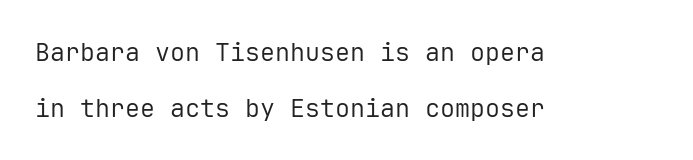
There is no visible air inserted between adjacent glyphs. One glance says open: line gaps are wider than usual. This sample uses an upright cut, with every glyph sitting square on the baseline. The face looks like a standard text weight, possibly lighter.
